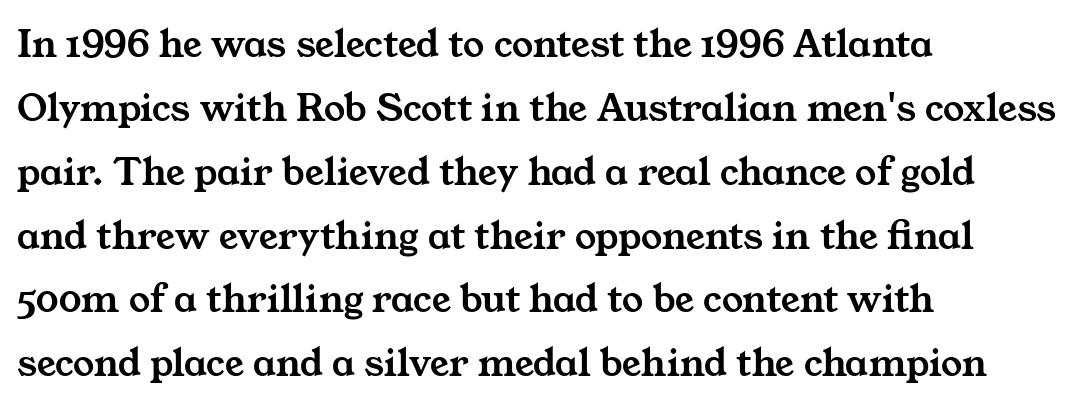
{"serif": "yes", "width": "wide", "stroke_contrast": "medium", "x_height": "medium", "monospaced": "no", "underline": "no", "align": "left", "line_spacing": "normal", "line_spacing_ratio": 1.52, "letter_spacing": "normal", "letter_spacing_em": 0.0, "glyph_px": 42}
